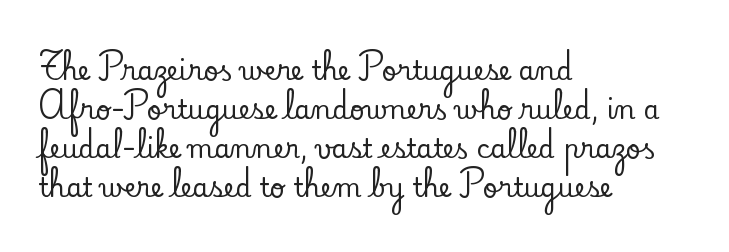
The compositor pushed each line to the left boundary. Every stem runs plumb, perpendicular to the baseline. This sample keeps an unexceptional amount of space between lines. Here the glyphs are tracked normally, forming tight word shapes. Descender tails drop into unmarked territory.
